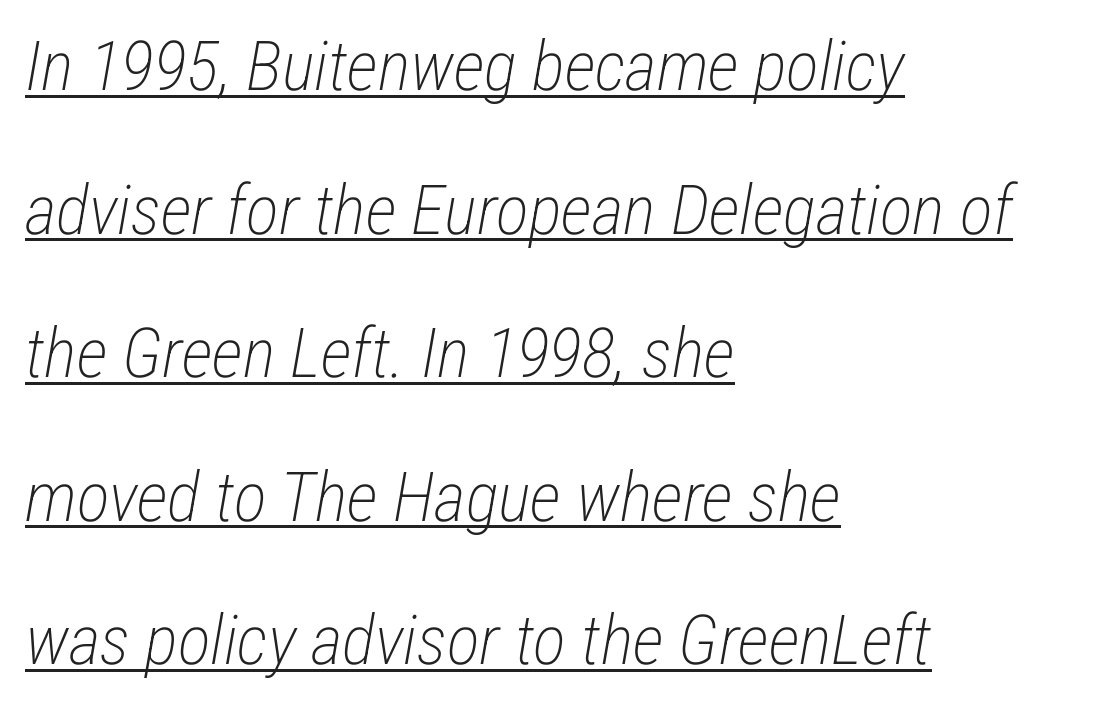
The rag falls on the right side of this text block. Underlining? Definitely there. Does the leading feel generous? Absolutely, it's lavish. Posture: slanted. The letters advance in unequal steps, a hallmark of proportional type.
